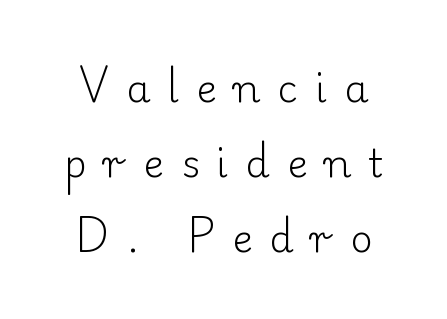
{"italic": "no", "bold": "no", "weight": "light", "width": "normal", "stroke_contrast": "low", "x_height": "small", "monospaced": "no", "underline": "no", "line_spacing": "loose", "line_spacing_ratio": 1.92, "letter_spacing": "wide", "letter_spacing_em": 0.44, "glyph_px": 39}
